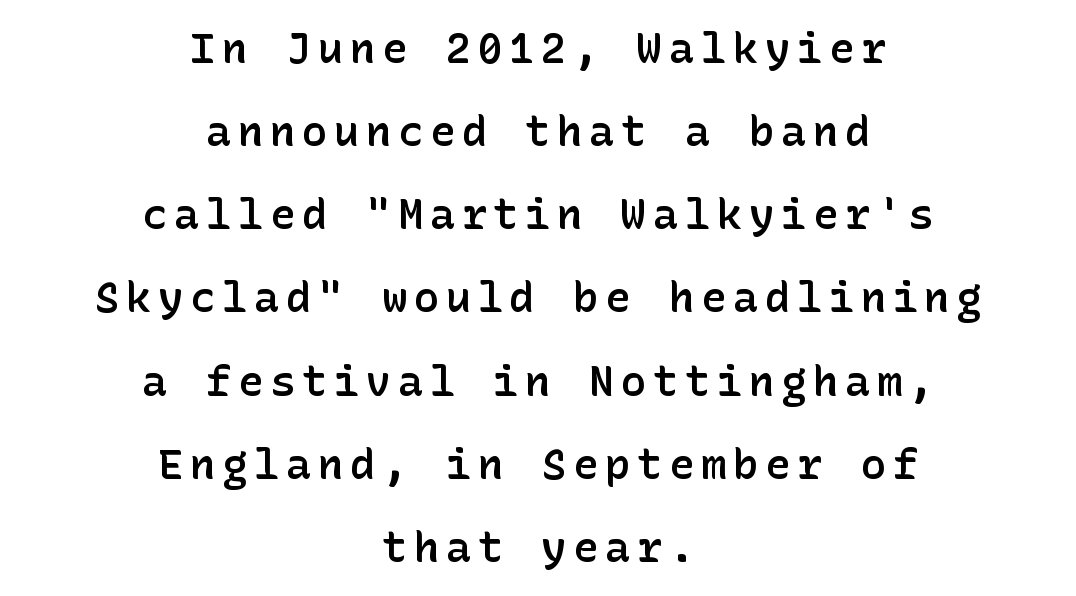
Descender tails drop into unmarked territory. Vertical strokes here are truly vertical. Is this a sans? Yes — the strokes have no serifs. Typeset on center — no edge is straight. Quick note: interline space is abundant. This is moderately heavy type, rendered in semibold.
